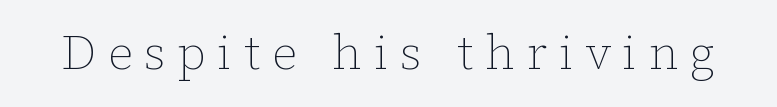
Q: Is the text bold? A: No.
Q: Is the text italic (slanted)? A: No, it is upright.
Q: Is the text underlined? A: No.
Q: Is the spacing between letters normal or unusually wide? A: Unusually wide.
Q: Width (condensed, normal, or wide)? A: Normal.
Q: Stroke contrast? A: Low.
Q: x-height? A: Medium.
Q: Monospaced? A: No.
